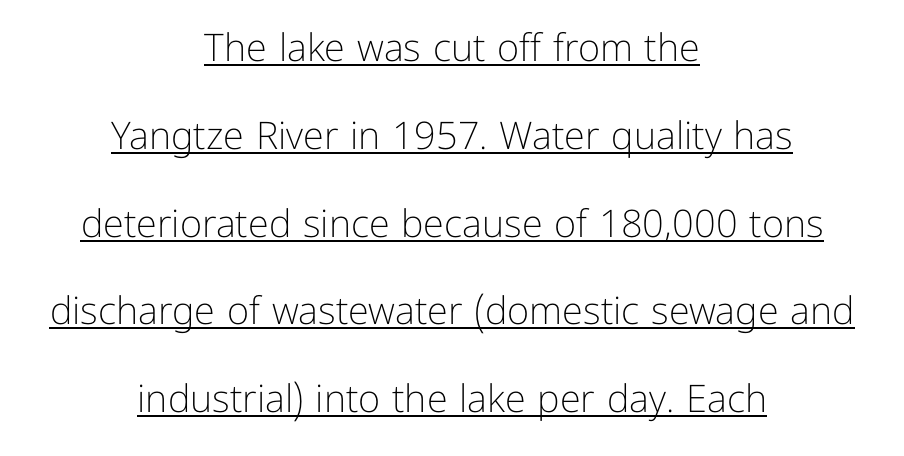
Q: Is the text bold? A: No.
Q: Is the text italic (slanted)? A: No, it is upright.
Q: Is the typeface a serif or a sans-serif typeface? A: Sans-serif.
Q: Is the text underlined? A: Yes.
Q: How is the paragraph aligned? A: Centered.
Q: Is the spacing between letters normal or unusually wide? A: Normal.
Q: Is the spacing between lines tight, normal or loose? A: Loose.
Q: Width (condensed, normal, or wide)? A: Normal.
Q: Stroke contrast? A: Low.
Q: x-height? A: Medium.
Q: Monospaced? A: No.
